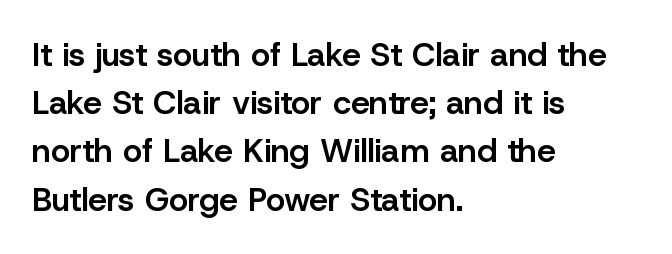
Q: Is the text bold? A: Semi-bold.
Q: Is the text italic (slanted)? A: No, it is upright.
Q: Is the typeface a serif or a sans-serif typeface? A: Sans-serif.
Q: Is the text underlined? A: No.
Q: How is the paragraph aligned? A: Left-aligned.
Q: Is the spacing between letters normal or unusually wide? A: Normal.
Q: Is the spacing between lines tight, normal or loose? A: Normal.
Q: Width (condensed, normal, or wide)? A: Normal.
Q: Stroke contrast? A: Low.
Q: x-height? A: Medium.
Q: Monospaced? A: No.
